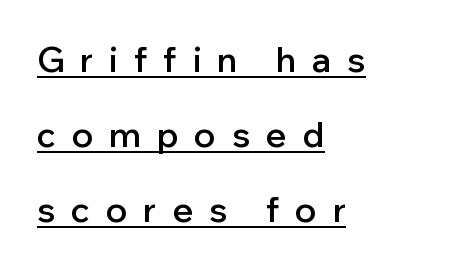
The image shows 34 px semibold sans-serif type, upright; set left-aligned, loose line spacing (2.21x), unusually wide letter spacing (+0.47 em), underlined; low stroke contrast and a medium x-height.
